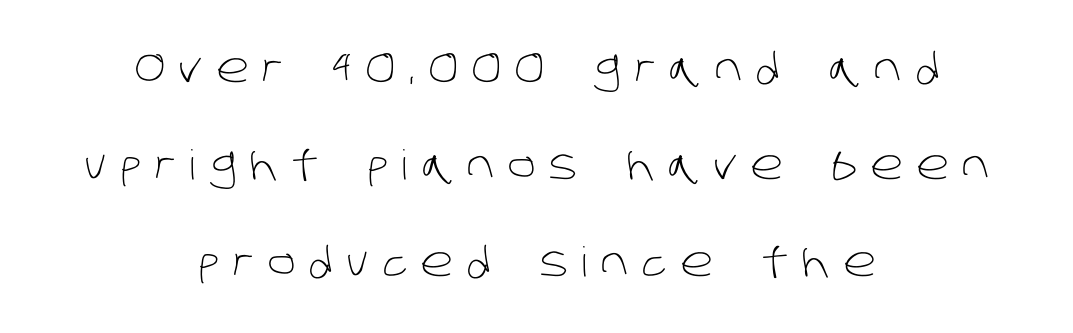
{"serif": "no", "bold": "no", "weight": "light", "width": "normal", "stroke_contrast": "low", "x_height": "large", "monospaced": "no", "underline": "no", "align": "center", "line_spacing": "loose", "line_spacing_ratio": 2.37, "letter_spacing": "wide", "letter_spacing_em": 0.33, "glyph_px": 41}
